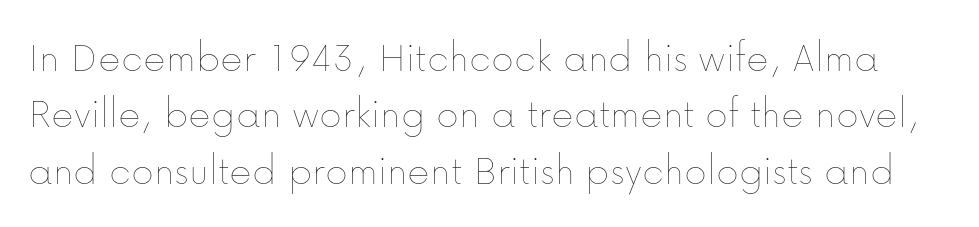
{"italic": "no", "bold": "no", "weight": "thin", "width": "normal", "stroke_contrast": "low", "x_height": "medium", "monospaced": "no", "underline": "no", "line_spacing": "normal", "line_spacing_ratio": 1.31, "letter_spacing": "normal", "letter_spacing_em": 0.0, "glyph_px": 43}
